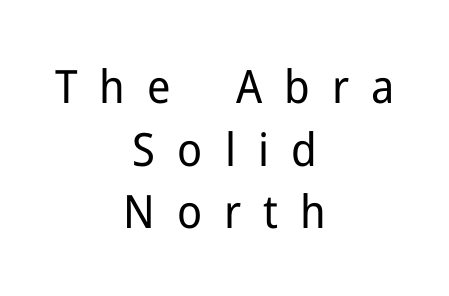
The image shows 46 px regular-weight sans-serif type, upright; set centered, normal line spacing (1.36x), unusually wide letter spacing (+0.48 em), not underlined; low stroke contrast and a medium x-height.
